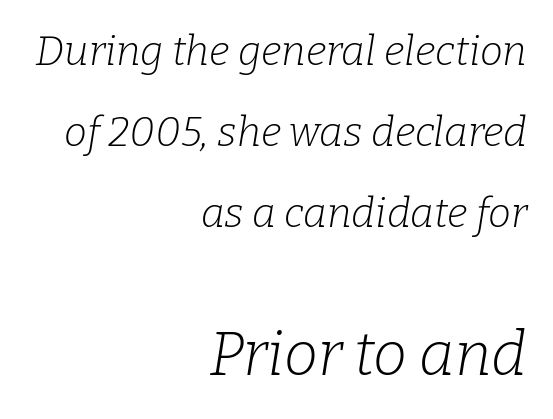
Rendered with sloped, italic letterforms. How would I describe the line gaps? Wide and relaxed. How are the letters spaced? Ordinarily, with no added tracking. A typesetter would call this proportional, since set widths differ per character. No extra ink here — the face is not bold.
